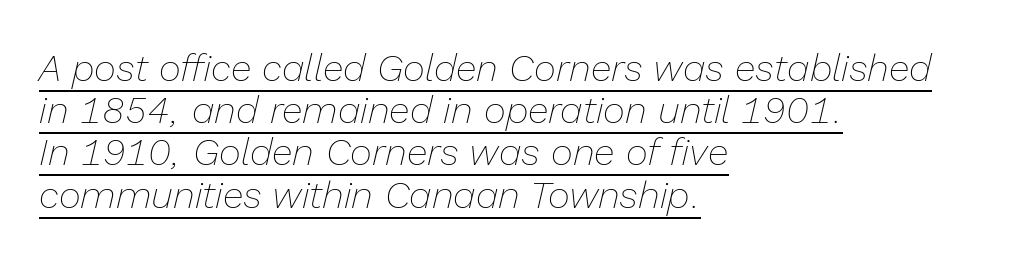
This sample uses plain, unmodified letter spacing. The text block is weighted toward the left margin, trailing off unevenly rightward. Descenders here cross a horizontal rule under the line. The face looks like a standard text weight, possibly lighter.
